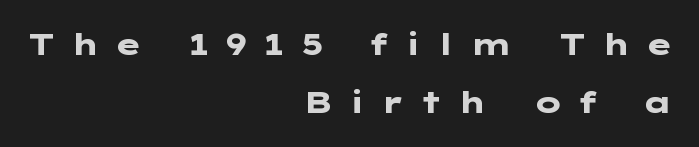
{"serif": "no", "italic": "no", "bold": "yes", "weight": "heavy", "width": "wide", "stroke_contrast": "low", "x_height": "medium", "underline": "no", "align": "right", "line_spacing": "loose", "line_spacing_ratio": 1.94, "letter_spacing": "wide", "letter_spacing_em": 0.47, "glyph_px": 30}
